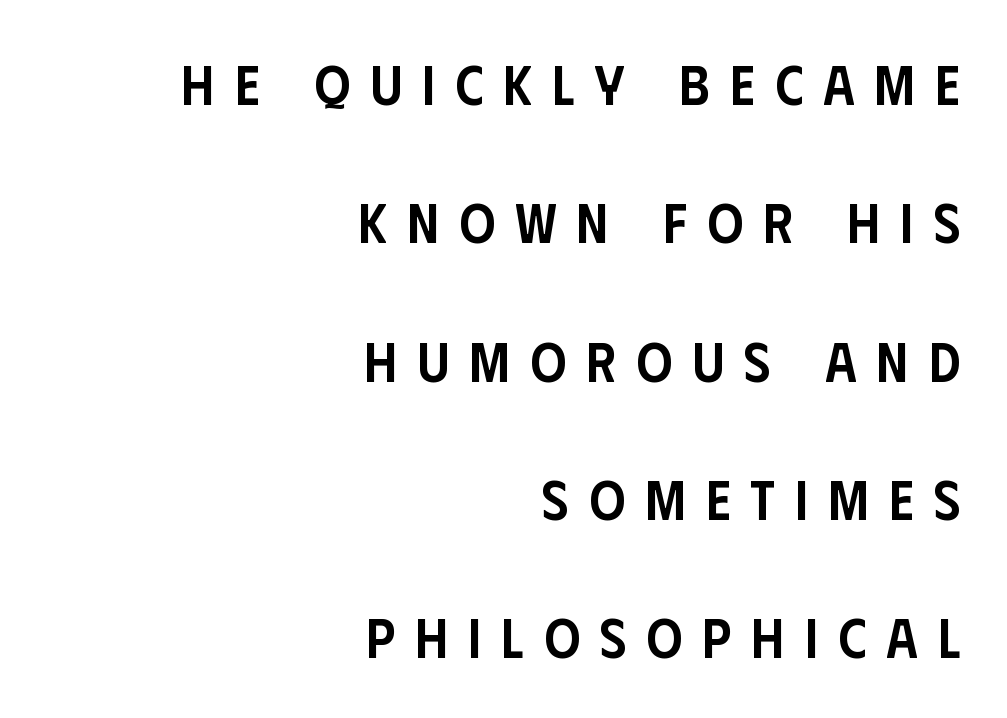
Unlike italic type, these characters show no tilt at all. Honestly, the letter spacing is so wide it's the main thing you notice. A typesetter would label this face a sans. Teacher's note: observe the even right margin — that is flush-right alignment. Weight check: semibold — heavier than regular, not quite bold.
